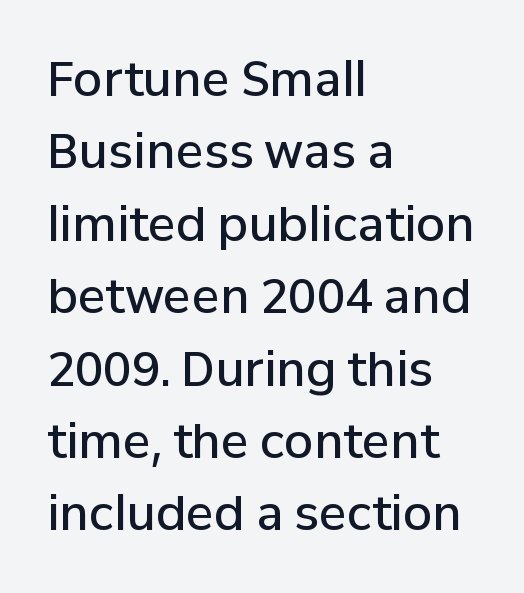
{"serif": "no", "italic": "no", "bold": "semi", "weight": "semibold", "width": "normal", "stroke_contrast": "low", "x_height": "medium", "monospaced": "no", "underline": "no", "align": "left", "line_spacing": "normal", "line_spacing_ratio": 1.54, "letter_spacing": "normal", "letter_spacing_em": 0.0, "glyph_px": 47}
